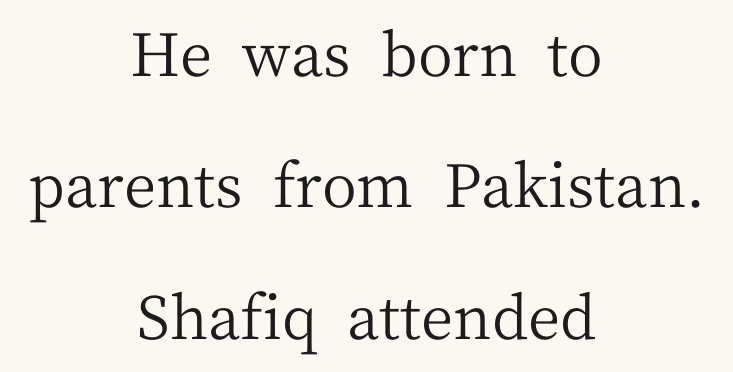
Here the glyphs are tracked normally, forming tight word shapes. Type without underlining. Honestly, the rows look like they've been pulled way apart. Varying glyph widths throughout — classic text-font behaviour. The font's upright variant was chosen for this text.
